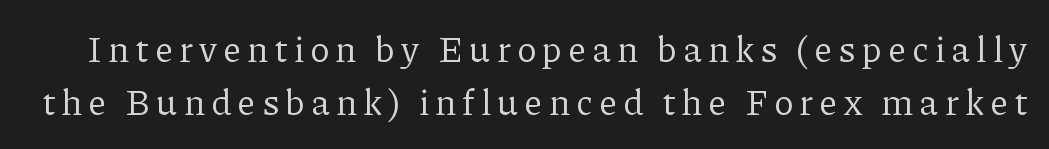
{"serif": "yes", "italic": "no", "bold": "no", "weight": "regular", "width": "normal", "stroke_contrast": "low", "x_height": "medium", "monospaced": "no", "underline": "no", "line_spacing": "normal", "line_spacing_ratio": 1.47, "glyph_px": 36}
